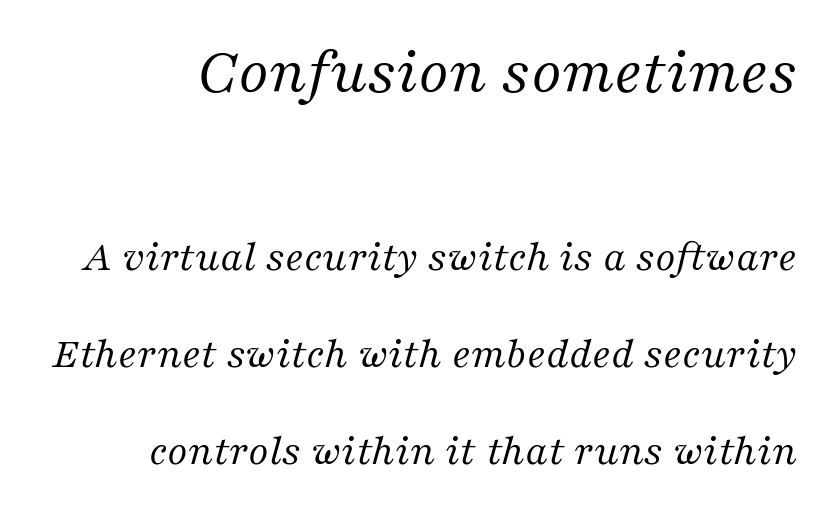
The image shows 66 px regular-weight serif type, italic (leaning right); set right-aligned, loose line spacing (2.2x), normal letter spacing, not underlined; the first (top) block is 1.5x larger; medium stroke contrast and a medium x-height.
